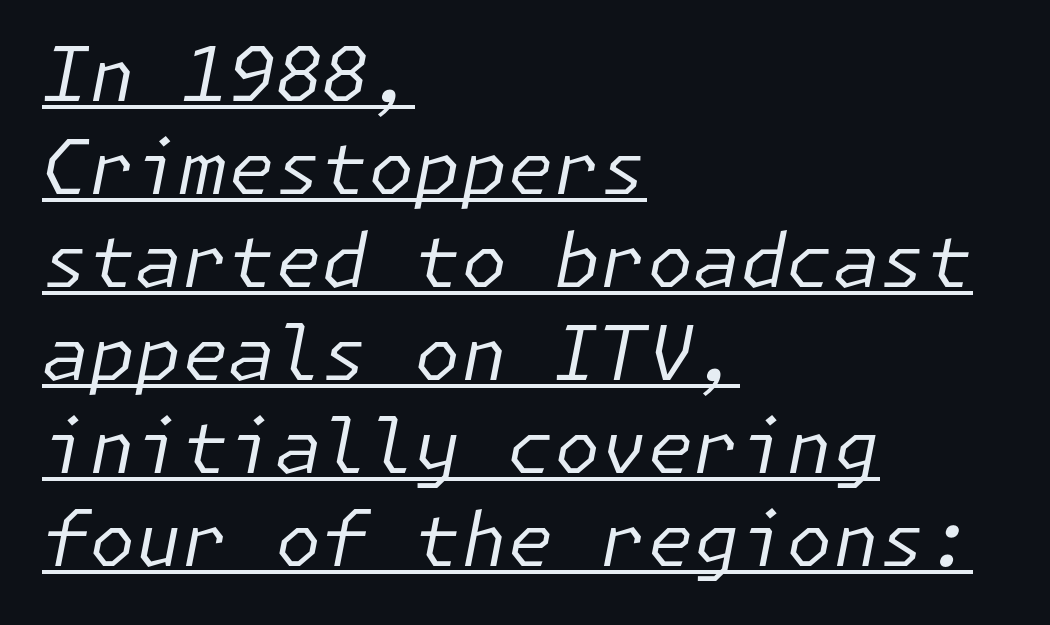
{"italic": "yes", "lean": "right", "slant_degrees": 11, "bold": "no", "weight": "regular", "width": "normal", "stroke_contrast": "low", "x_height": "medium", "underline": "yes", "align": "left", "line_spacing_ratio": 1.24, "letter_spacing": "normal", "letter_spacing_em": 0.0, "glyph_px": 75}
